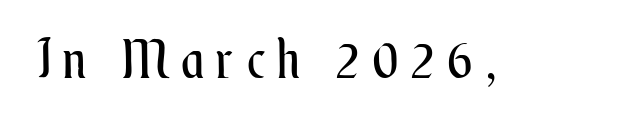
The line texture is sparse and dotted thanks to wide tracking. Do the letters lean? They stand straight. Anything drawn beneath the words? Only blank space. Note the varied advance widths — an 'i' is clearly narrower than an 'm'. Summary of weight: not heavy and not bold.
